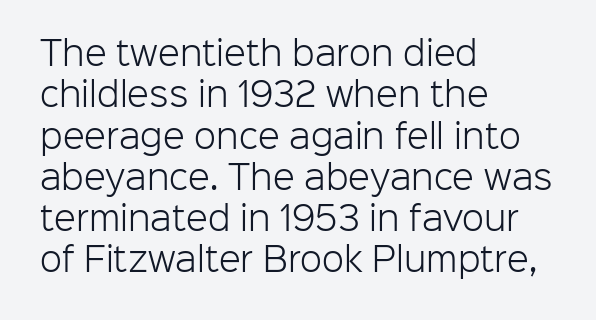
The image shows 32 px light sans-serif type, upright; set left-aligned, normal line spacing (1.29x), normal letter spacing, not underlined; low stroke contrast and a medium x-height.
